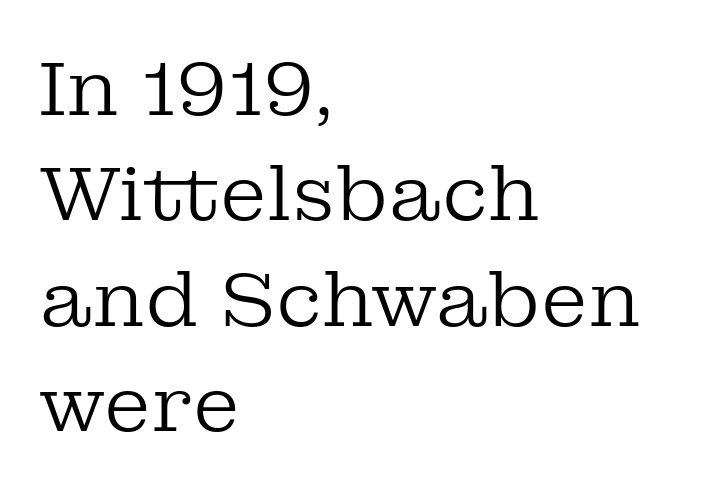
Looks like regular typesetting: each glyph gets only the width it needs. It's the straight-up-and-down kind of type. Stroke mass is kept to a normal reading level or below. Tracking value appears to be zero — textbook default spacing. Serif or sans? Serif — the stroke terminals have little feet.
